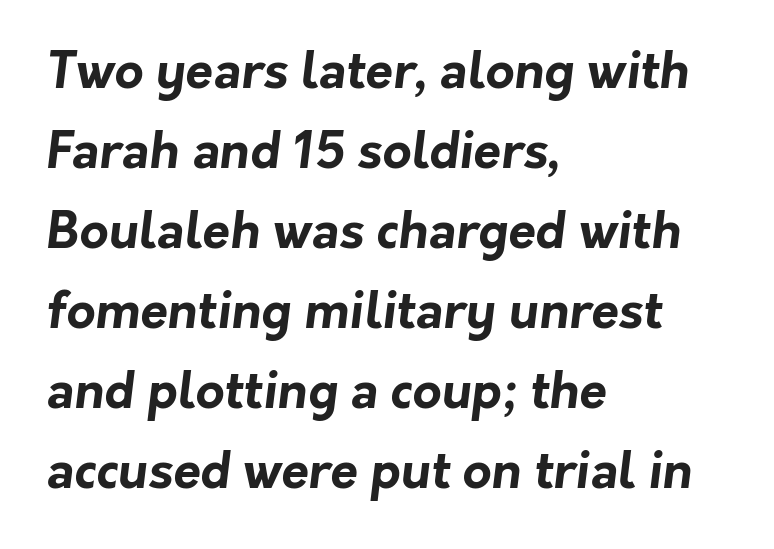
{"serif": "no", "bold": "yes", "weight": "bold", "width": "normal", "stroke_contrast": "low", "x_height": "medium", "monospaced": "no", "underline": "no", "align": "left", "line_spacing": "normal", "line_spacing_ratio": 1.6, "letter_spacing": "normal", "letter_spacing_em": 0.0, "glyph_px": 50}
